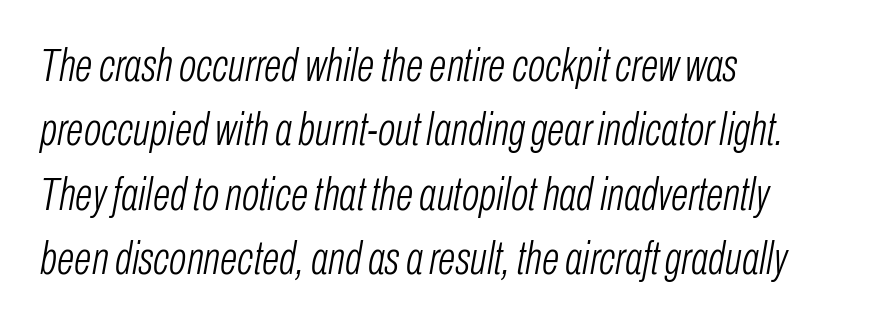
The image shows 46 px light, condensed type, italic (leaning right); set left-aligned, normal line spacing (1.4x), normal letter spacing, not underlined; low stroke contrast and a medium x-height.
